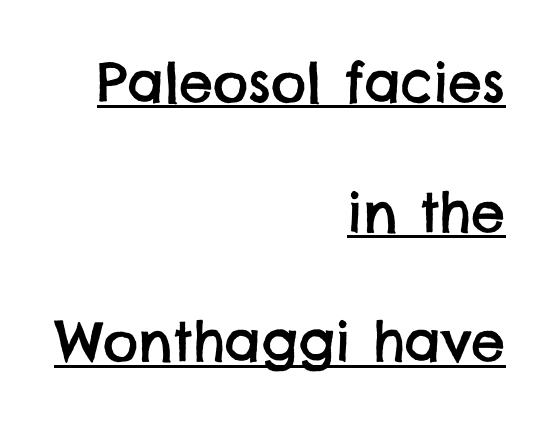
The image shows 54 px sans-serif type; set right-aligned, loose line spacing (2.4x), normal letter spacing, underlined; low stroke contrast and a large x-height.
